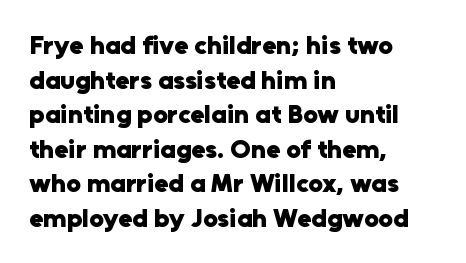
Q: Is the text bold? A: Yes.
Q: Is the text italic (slanted)? A: No, it is upright.
Q: Is the text underlined? A: No.
Q: How is the paragraph aligned? A: Left-aligned.
Q: Is the spacing between letters normal or unusually wide? A: Normal.
Q: Is the spacing between lines tight, normal or loose? A: Normal.
